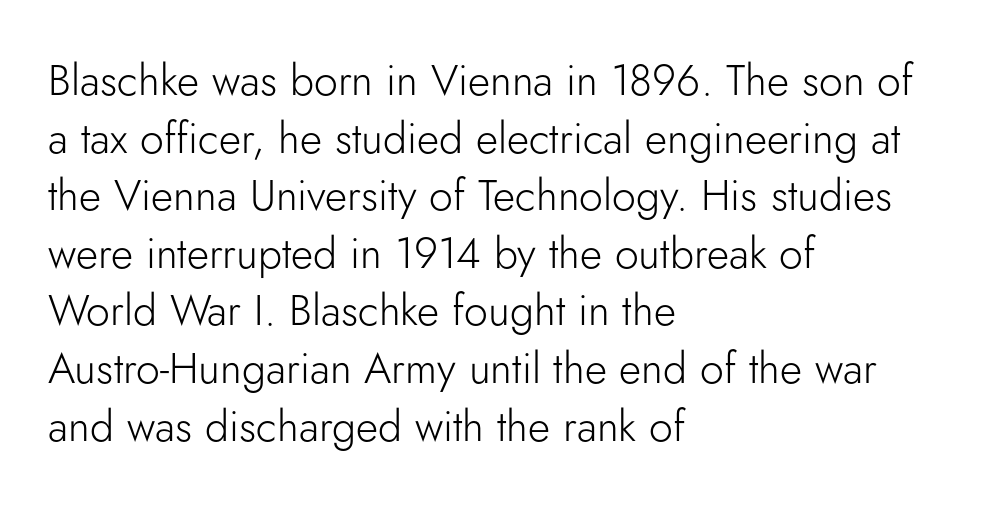
{"serif": "no", "italic": "no", "bold": "no", "weight": "light", "width": "normal", "stroke_contrast": "low", "x_height": "small", "monospaced": "no", "underline": "no", "align": "left", "line_spacing": "normal", "line_spacing_ratio": 1.34, "letter_spacing": "normal", "letter_spacing_em": 0.0, "glyph_px": 43}
